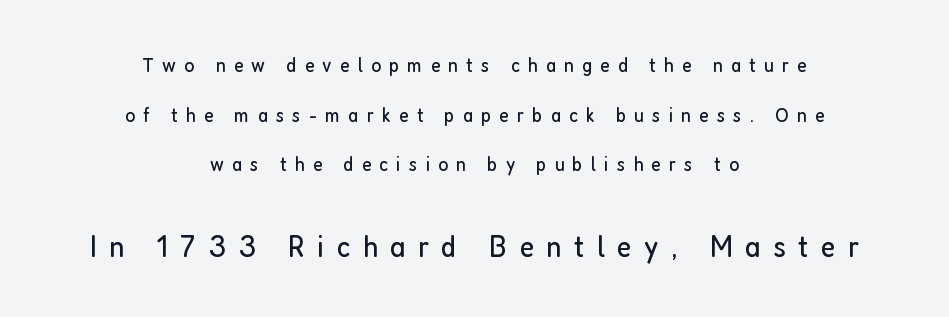
Stems and bowls with no extra thickness — not bold. The characters display no serif detailing; their extremities are plain. The letterforms stand isolated, each surrounded by extra space. The gap between lines stays unmarked.
